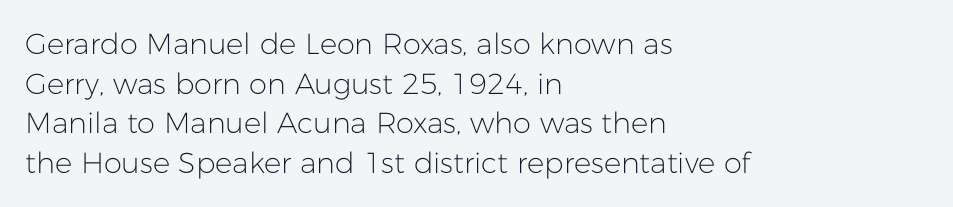
Q: Is the text bold? A: No.
Q: Is the text italic (slanted)? A: No, it is upright.
Q: Is the typeface a serif or a sans-serif typeface? A: Sans-serif.
Q: Is the text underlined? A: No.
Q: How is the paragraph aligned? A: Left-aligned.
Q: Is the spacing between letters normal or unusually wide? A: Normal.
Q: Is the spacing between lines tight, normal or loose? A: Normal.
Q: Width (condensed, normal, or wide)? A: Normal.
Q: Stroke contrast? A: Low.
Q: x-height? A: Medium.
Q: Monospaced? A: No.
